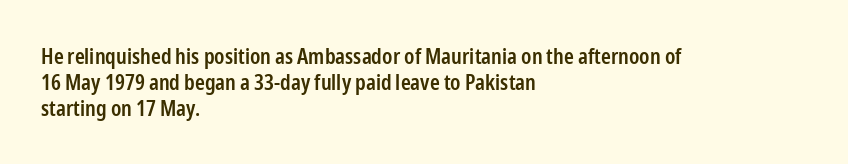
{"italic": "no", "bold": "semi", "underline": "no", "align": "left", "line_spacing_ratio": 1.23, "letter_spacing": "normal", "letter_spacing_em": 0.0, "glyph_px": 21}
